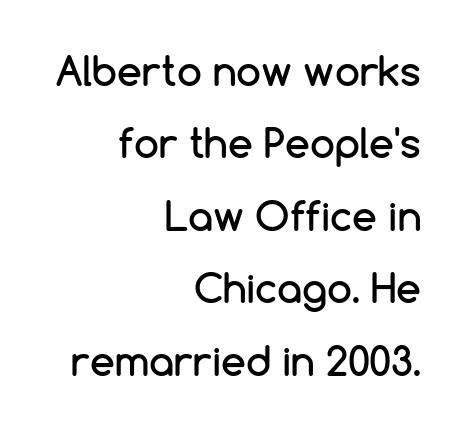
The image shows 40 px sans-serif type, upright; set right-aligned, line spacing 1.81x, normal letter spacing, not underlined; low stroke contrast and a medium x-height.
